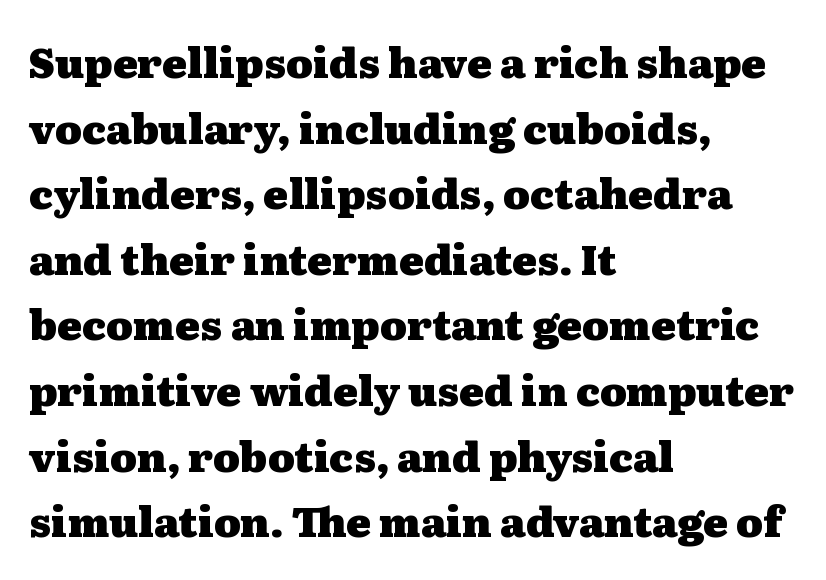
Vertical spacing — default. The rag falls on the right side of this text block. The lettering stays uniformly vertical, giving the passage a roman look. A clean baseline with only descenders dipping below it. A typesetter would call this zero additional tracking. The glyphs in this specimen are seriffed.
